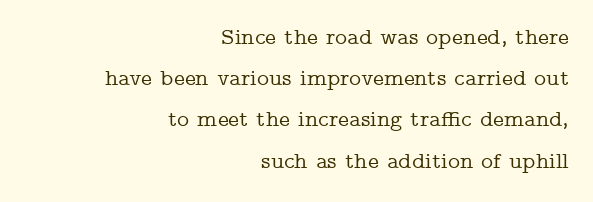
The image shows 23 px text type, upright; set right-aligned, line spacing 1.79x, normal letter spacing, not underlined.
